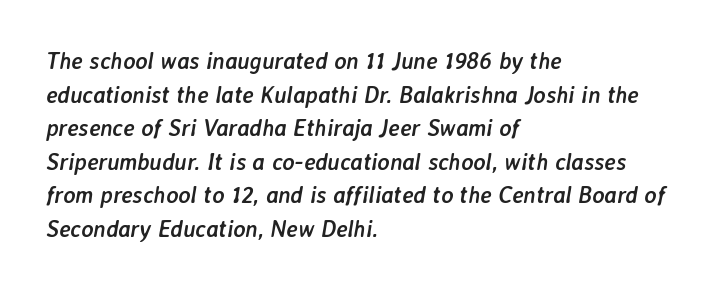
{"italic": "yes", "lean": "right", "slant_degrees": 7, "bold": "yes", "underline": "no", "align": "left", "line_spacing": "normal", "line_spacing_ratio": 1.46, "letter_spacing": "normal", "letter_spacing_em": 0.0, "glyph_px": 23}
